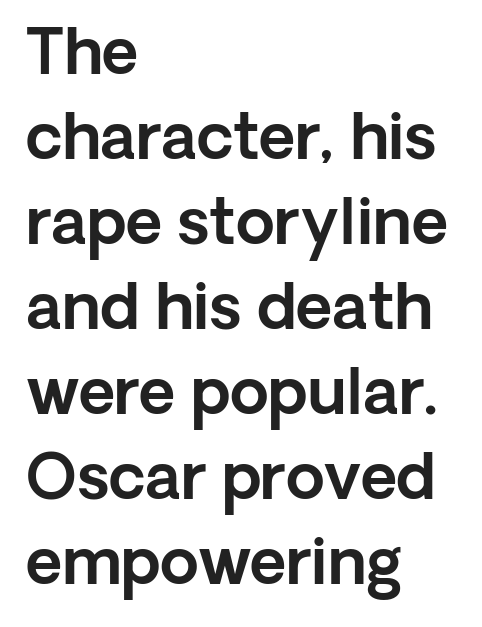
The image shows 63 px sans-serif type, upright; set left-aligned, normal line spacing (1.35x), normal letter spacing, not underlined; a medium x-height.
